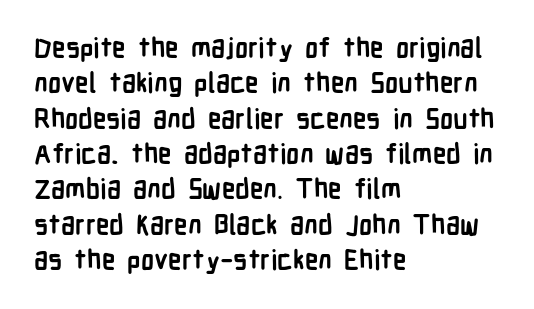
A clean baseline with only descenders dipping below it. These lines stack with their left ends in a neat column. Regular leading. Pretty heavy lettering here — definitely bold. Does extra space separate the letters? No, they use regular spacing.
